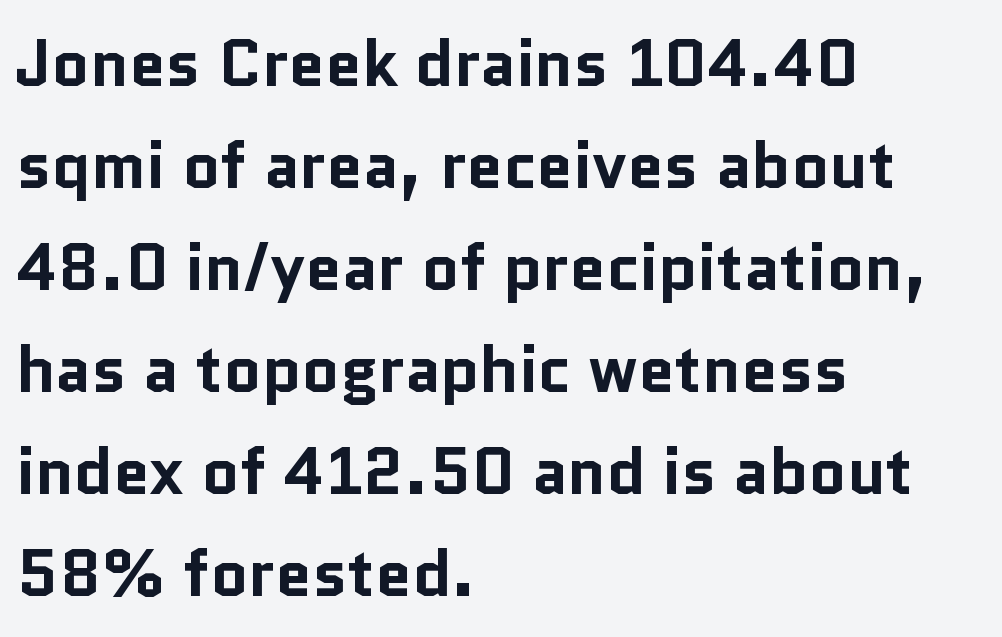
The strokes are fattened all the way to bold. Every row of glyphs begins at an identical x-position on the left. Ascenders rise straight up at ninety degrees. The characters display no serif detailing; their extremities are plain. Has an underline been added? It has not. The rows are spaced the way most documents space them.
